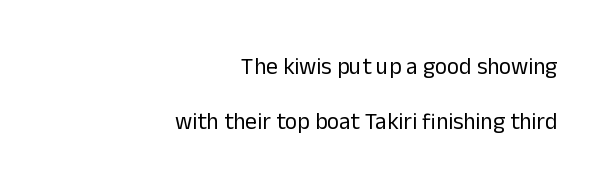
The leading is generous, giving the passage an open texture. Unmarked baselines from the first word to the last. Quick note: not italic, upright. No letter is thick-stroked: the sample isn't bold. This sample is right-justified, so line beginnings fall wherever the words allow.
